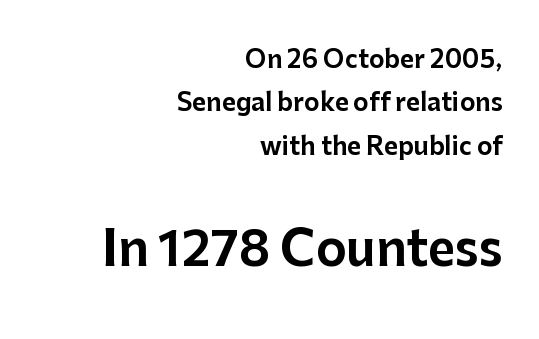
{"serif": "no", "italic": "no", "width": "normal", "stroke_contrast": "low", "x_height": "medium", "monospaced": "no", "underline": "no", "align": "right", "line_spacing_ratio": 1.81, "letter_spacing": "normal", "letter_spacing_em": 0.0, "larger_block": "second", "size_ratio": 1.96, "glyph_px": 47}
